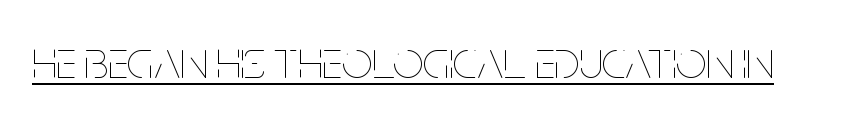
The image shows 53 px thin, condensed type, upright; set normal letter spacing, underlined; low stroke contrast and a large x-height.
